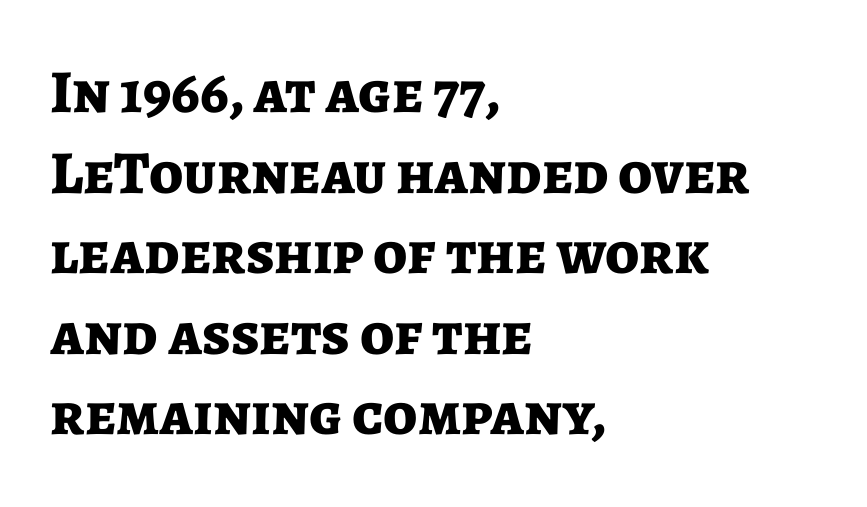
The image shows 61 px bold sans-serif type, upright; set left-aligned, normal line spacing (1.32x), normal letter spacing, not underlined; low stroke contrast and a medium x-height.
